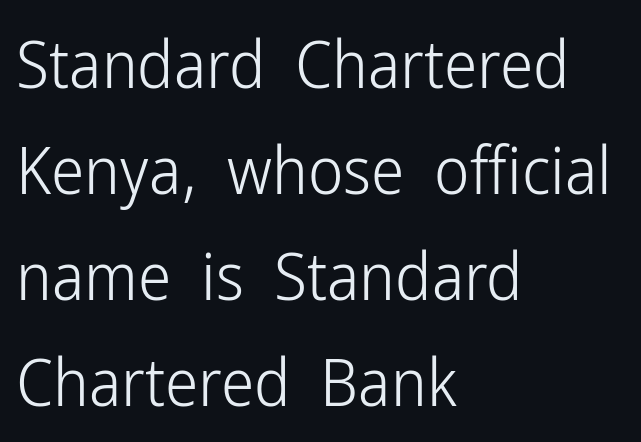
Teacher's note: observe the even left margin — that is flush-left alignment. A sans-serif font was chosen for this passage. Evenly set lines give the paragraph a standard silhouette. Spacing verdict: proportional, widths tailored to each character. Rule under the text: the space is simply empty. Compared with typical body copy, the letter spacing here is the same.
